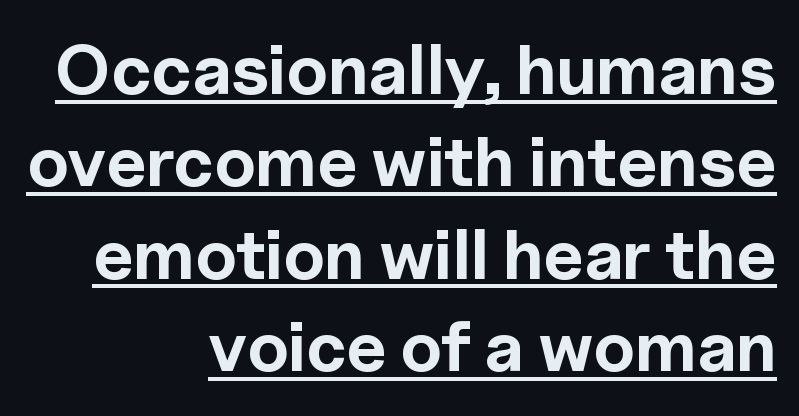
The image shows 70 px bold sans-serif type, upright; set right-aligned, normal line spacing (1.32x), normal letter spacing, underlined; a medium x-height.
